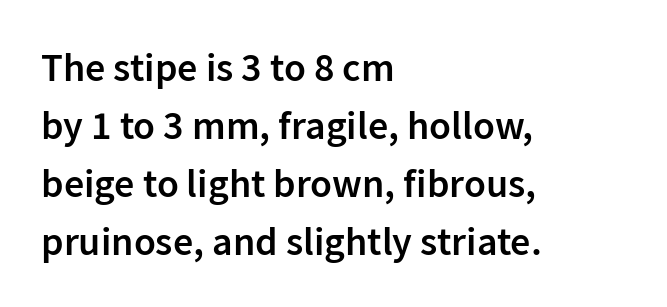
{"serif": "no", "italic": "no", "bold": "semi", "weight": "semibold", "width": "normal", "stroke_contrast": "low", "x_height": "medium", "monospaced": "no", "underline": "no", "align": "left", "line_spacing": "normal", "line_spacing_ratio": 1.45, "letter_spacing": "normal", "letter_spacing_em": 0.0, "glyph_px": 40}
